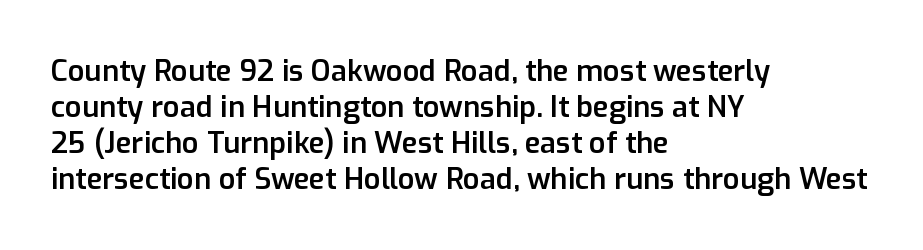
{"serif": "no", "italic": "no", "bold": "semi", "weight": "semibold", "width": "normal", "stroke_contrast": "low", "x_height": "medium", "monospaced": "no", "underline": "no", "align": "left", "line_spacing_ratio": 1.24, "letter_spacing": "normal", "letter_spacing_em": 0.0, "glyph_px": 29}
